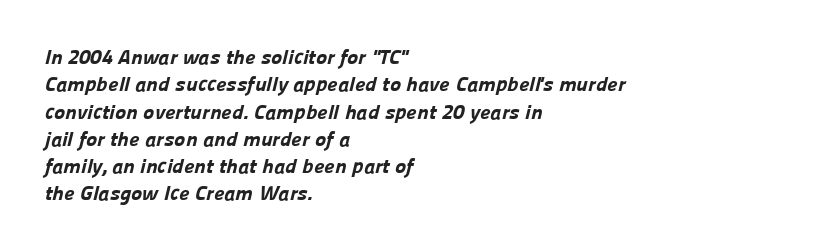
These lines sit exactly where default settings would place them. A typesetter would call this zero additional tracking. The typesetter chose a ragged-right arrangement here. How heavy is the stroke? Heavy — this is a bold.
